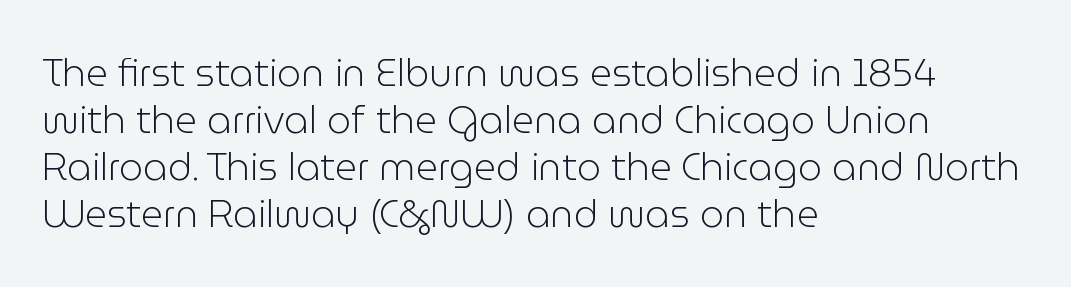
A typesetter would call this proportional, since set widths differ per character. This sample uses a sans-serif face. Characters remain perfectly vertical along every line. Descenders are the only things crossing below the line.
